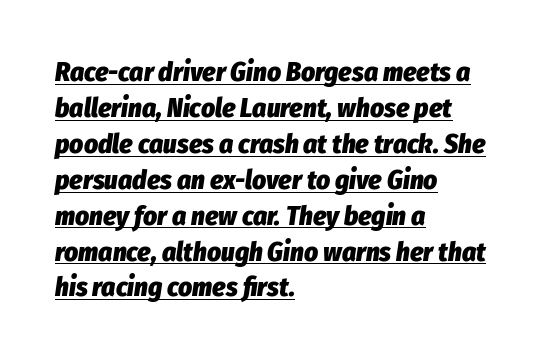
Q: Is the text bold? A: Yes.
Q: Is the text italic (slanted)? A: Yes, it leans right by about 8 degrees.
Q: Is the text underlined? A: Yes.
Q: How is the paragraph aligned? A: Left-aligned.
Q: Is the spacing between letters normal or unusually wide? A: Normal.
Q: Is the spacing between lines tight, normal or loose? A: Normal.
